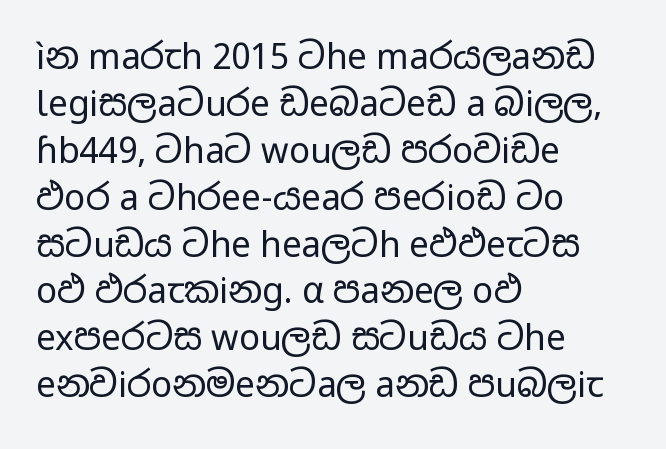
The image shows 35 px regular-weight, wide sans-serif type, upright; set left-aligned, normal line spacing (1.34x), normal letter spacing, not underlined; low stroke contrast and a medium x-height.
